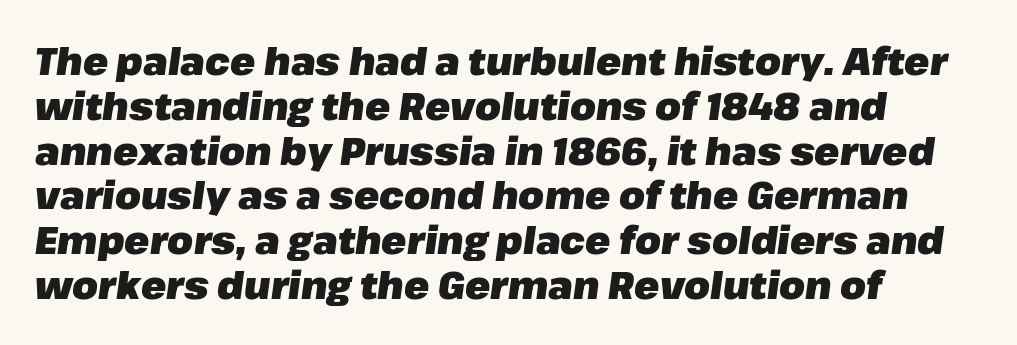
Underline: absent. You could not count columns in this text — the font is proportionally spaced. The rendering keeps characters at their native spacing. Heavy-handed strokes throughout: this text is bold.
